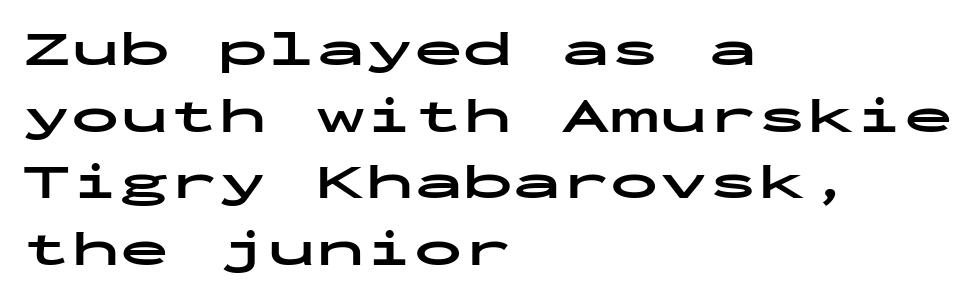
The type family on display is of the sans-serif kind. Strong, thick strokes mark this as bold type. The block of text has a typical density, with ordinary space between rows. Leftover space on each line is placed entirely after the last word. Words appear dense and cohesive because spacing is normal. The zone under the glyphs is completely vacant.
